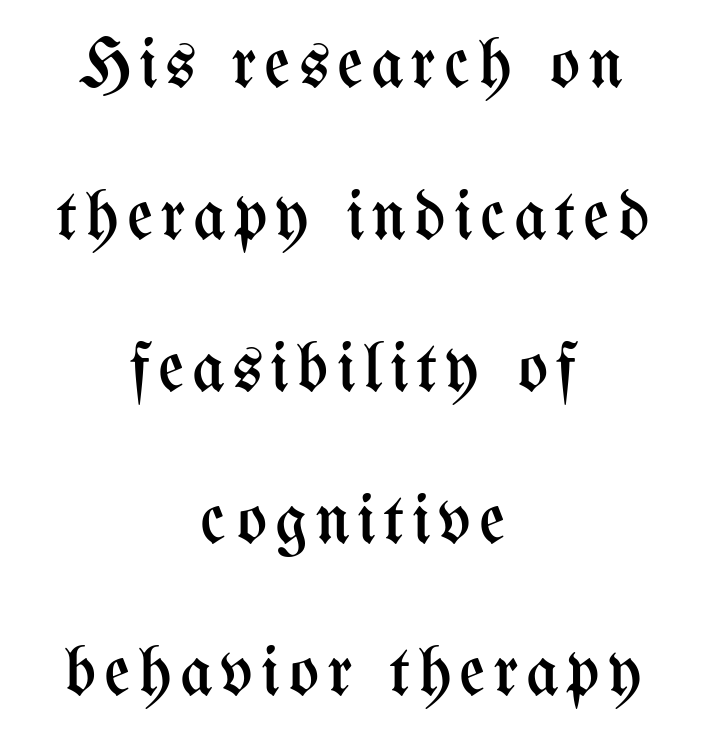
Underline: absent. The rendering uses natural spacing where letterforms have individual widths. Summary of weight: not heavy and not bold. Alignment: centered. You can tell it's not italic because the verticals are truly vertical. Leading: increased.
